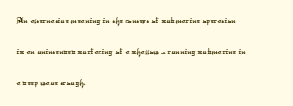
The image shows 20 px text type; set left-aligned, normal line spacing (1.56x), normal letter spacing, not underlined.
